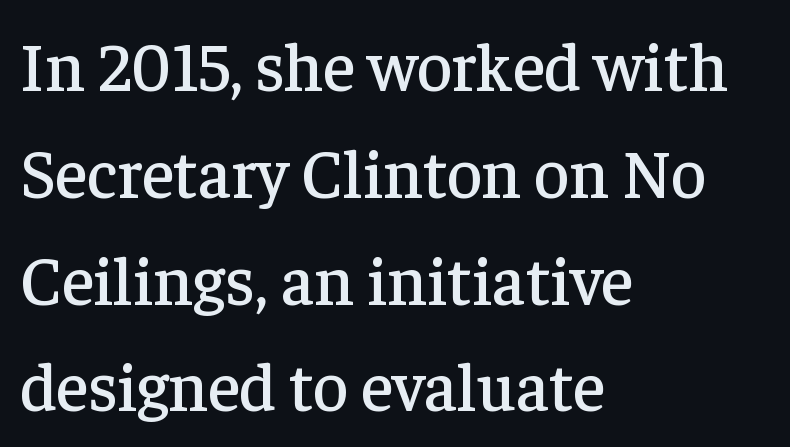
Q: Is the text italic (slanted)? A: No, it is upright.
Q: Is the typeface a serif or a sans-serif typeface? A: Serif.
Q: Is the text underlined? A: No.
Q: How is the paragraph aligned? A: Left-aligned.
Q: Is the spacing between letters normal or unusually wide? A: Normal.
Q: Is the spacing between lines tight, normal or loose? A: Normal.
Q: Width (condensed, normal, or wide)? A: Normal.
Q: Stroke contrast? A: Low.
Q: x-height? A: Medium.
Q: Monospaced? A: No.
